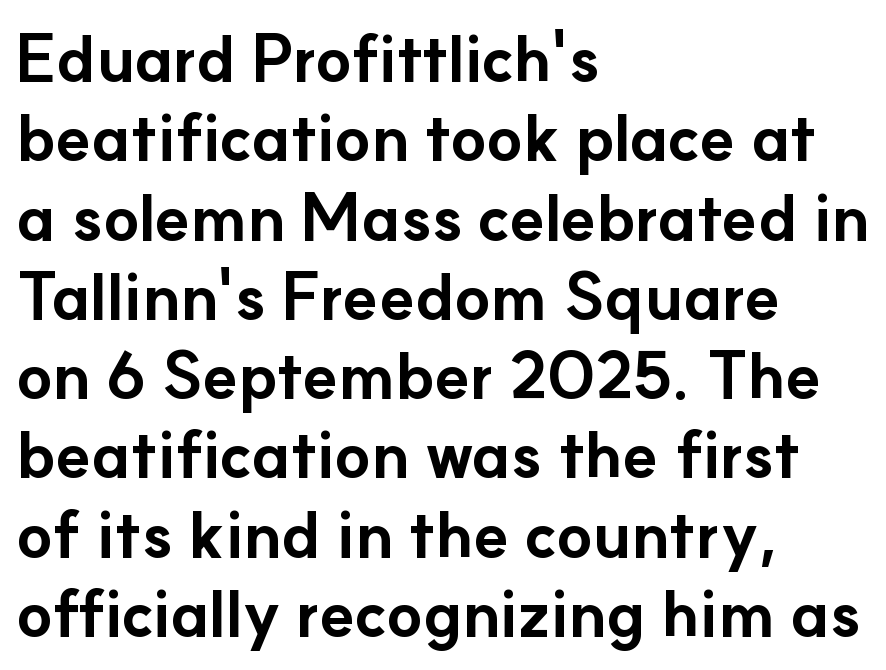
{"serif": "no", "italic": "no", "bold": "yes", "weight": "bold", "width": "normal", "stroke_contrast": "low", "x_height": "small", "monospaced": "no", "underline": "no", "align": "left", "line_spacing_ratio": 1.22, "letter_spacing": "normal", "letter_spacing_em": 0.0, "glyph_px": 65}
